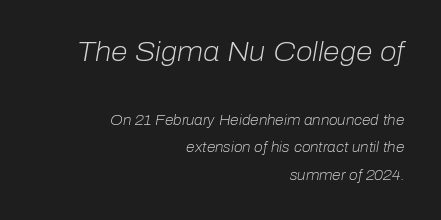
The tracking reads as untouched default to a designer's eye. Stroke thickness stays within the range of a standard reading face or lighter. Characters are canted at an angle relative to the baseline's perpendicular. Which chunk is bigger? The first one — the top block dwarfs the bottom. One-word summary of the alignment: right.
